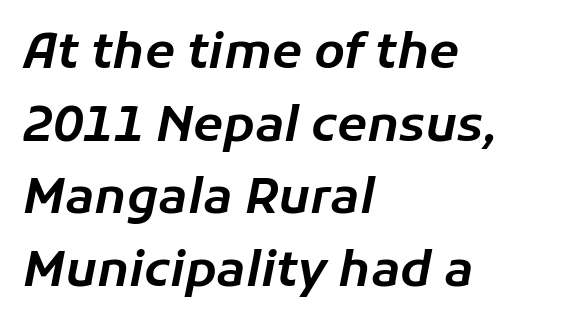
The image shows 49 px text type, italic (leaning right); set left-aligned, normal line spacing (1.48x), normal letter spacing, not underlined; low stroke contrast and a medium x-height.
